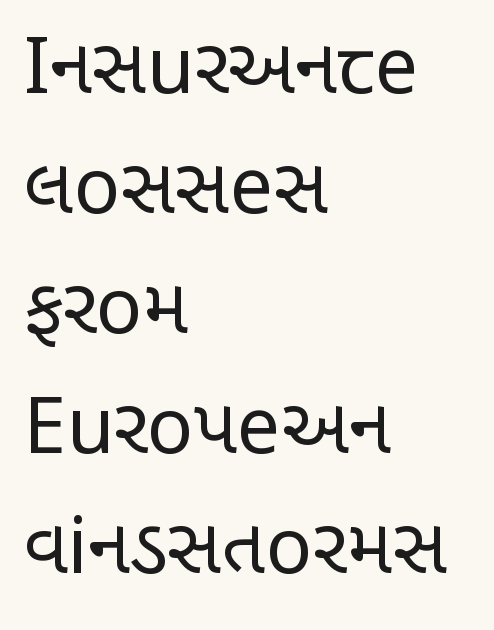
Q: Is the text bold? A: No.
Q: Is the text italic (slanted)? A: No, it is upright.
Q: Is the typeface a serif or a sans-serif typeface? A: Sans-serif.
Q: Is the text underlined? A: No.
Q: How is the paragraph aligned? A: Left-aligned.
Q: Is the spacing between letters normal or unusually wide? A: Normal.
Q: Is the spacing between lines tight, normal or loose? A: Normal.
Q: Width (condensed, normal, or wide)? A: Condensed.
Q: Stroke contrast? A: Low.
Q: x-height? A: Large.
Q: Monospaced? A: No.
